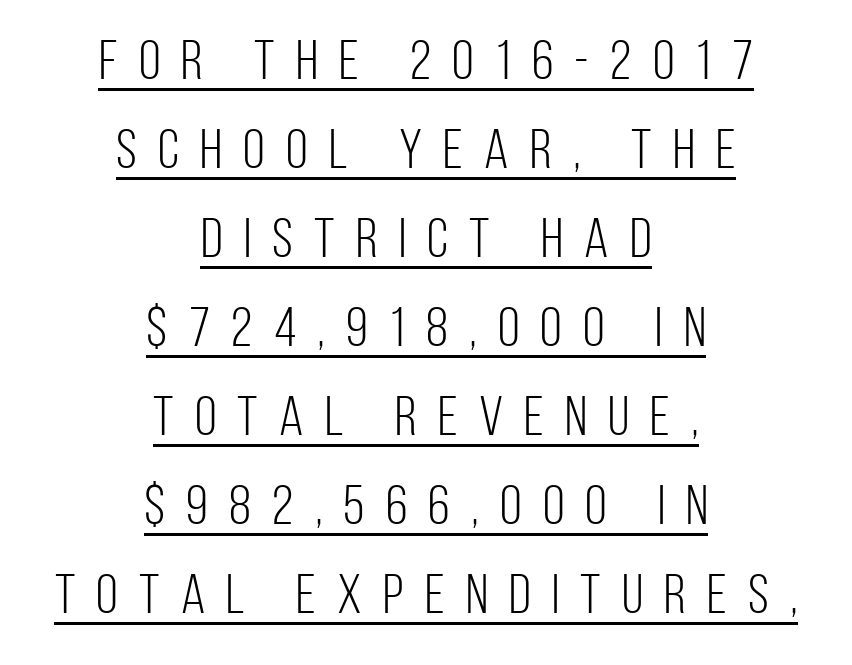
{"serif": "no", "italic": "no", "bold": "no", "weight": "light", "width": "condensed", "stroke_contrast": "low", "x_height": "large", "monospaced": "no", "underline": "yes", "align": "center", "line_spacing": "normal", "line_spacing_ratio": 1.59, "letter_spacing": "wide", "letter_spacing_em": 0.38, "glyph_px": 56}
